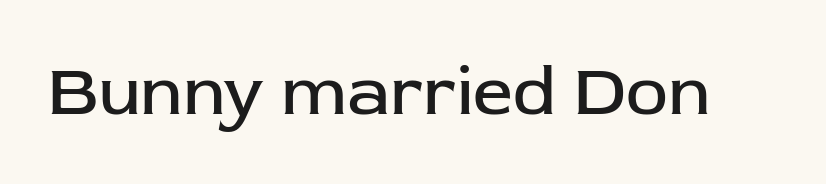
{"serif": "no", "italic": "no", "bold": "no", "weight": "regular", "width": "normal", "stroke_contrast": "low", "x_height": "medium", "monospaced": "no", "underline": "no", "letter_spacing": "normal", "letter_spacing_em": 0.0, "glyph_px": 71}
